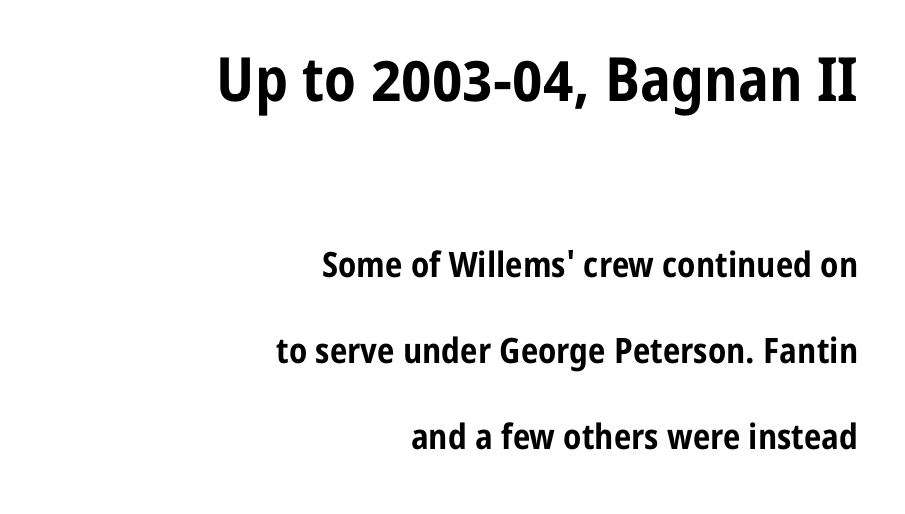
Q: Is the text bold? A: Yes.
Q: Is the text italic (slanted)? A: No, it is upright.
Q: Is the typeface a serif or a sans-serif typeface? A: Sans-serif.
Q: Is the text underlined? A: No.
Q: How is the paragraph aligned? A: Right-aligned.
Q: Is the spacing between letters normal or unusually wide? A: Normal.
Q: Is the spacing between lines tight, normal or loose? A: Loose.
Q: Which block of text is set in a larger size, the first (top) or the second (bottom)? A: The first (top) one.
Q: Width (condensed, normal, or wide)? A: Condensed.
Q: Stroke contrast? A: Low.
Q: x-height? A: Medium.
Q: Monospaced? A: No.
